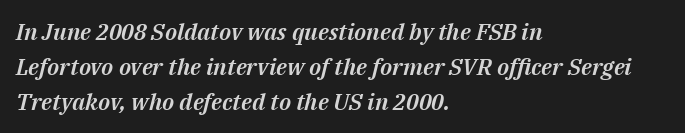
The image shows 23 px text type, italic (leaning right); set left-aligned, normal line spacing (1.52x), normal letter spacing, not underlined.
